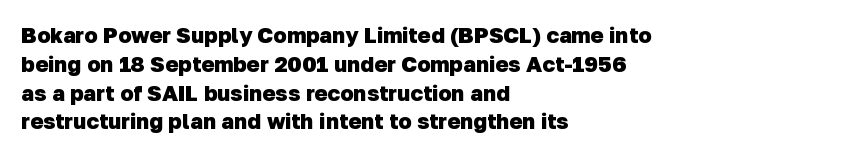
Q: Is the text bold? A: Yes.
Q: Is the text underlined? A: No.
Q: How is the paragraph aligned? A: Left-aligned.
Q: Is the spacing between letters normal or unusually wide? A: Normal.
Q: Is the spacing between lines tight, normal or loose? A: Normal.
